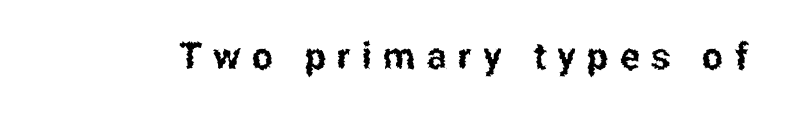
The image shows 37 px condensed sans-serif type, upright; set unusually wide letter spacing (+0.31 em), not underlined; low stroke contrast and a medium x-height.
